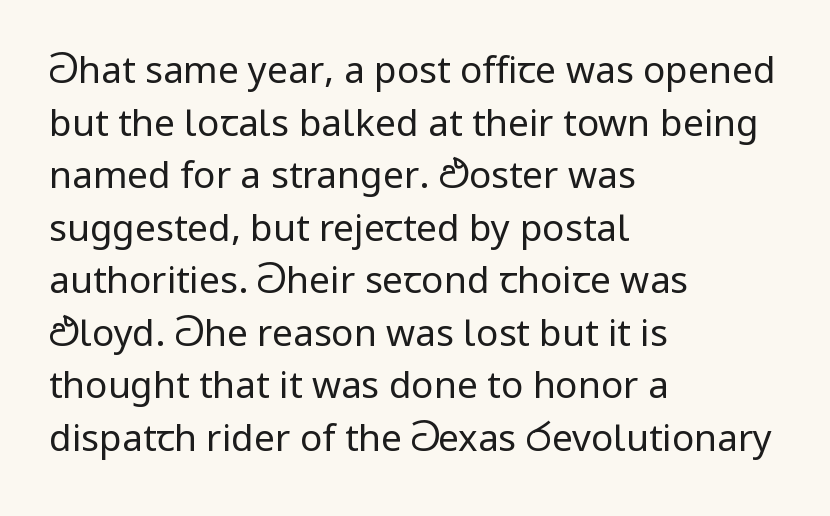
{"serif": "no", "italic": "no", "bold": "no", "weight": "regular", "width": "normal", "stroke_contrast": "low", "x_height": "medium", "monospaced": "no", "underline": "no", "align": "left", "line_spacing": "normal", "line_spacing_ratio": 1.42, "letter_spacing": "normal", "letter_spacing_em": 0.0, "glyph_px": 37}
